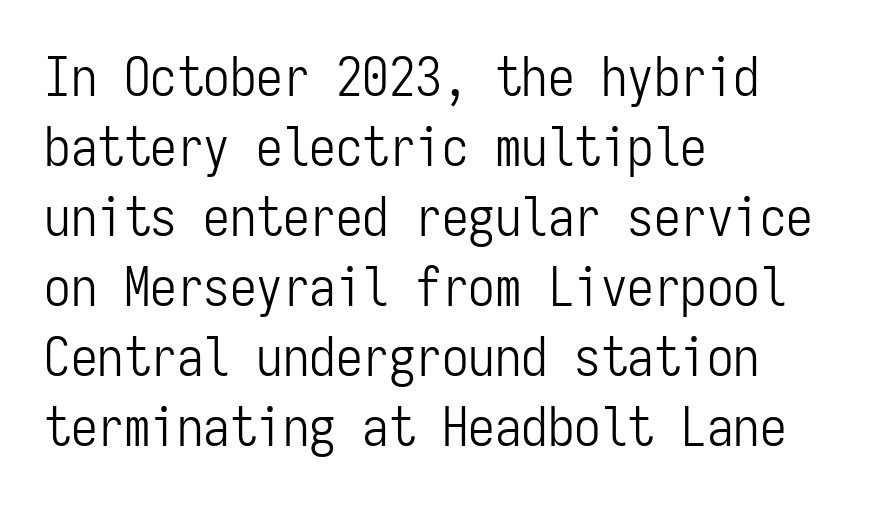
The image shows 53 px light, condensed sans-serif type, upright, monospaced; set left-aligned, normal line spacing (1.32x), normal letter spacing, not underlined; low stroke contrast and a medium x-height.
